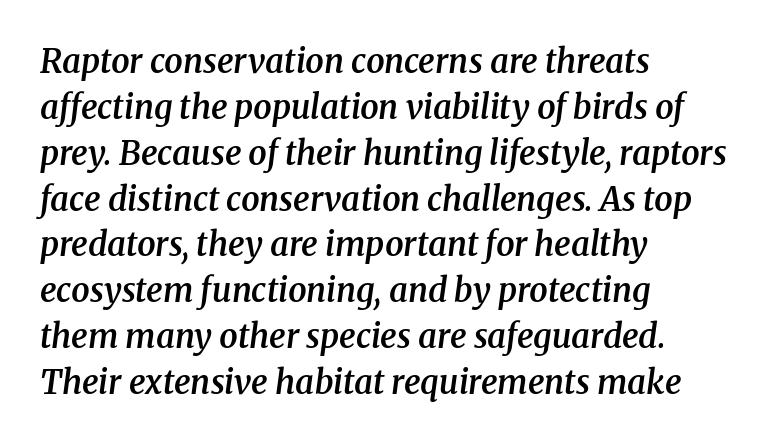
The image shows 33 px semibold serif type, italic (leaning right); set left-aligned, normal line spacing (1.39x), normal letter spacing, not underlined; medium stroke contrast and a medium x-height.
